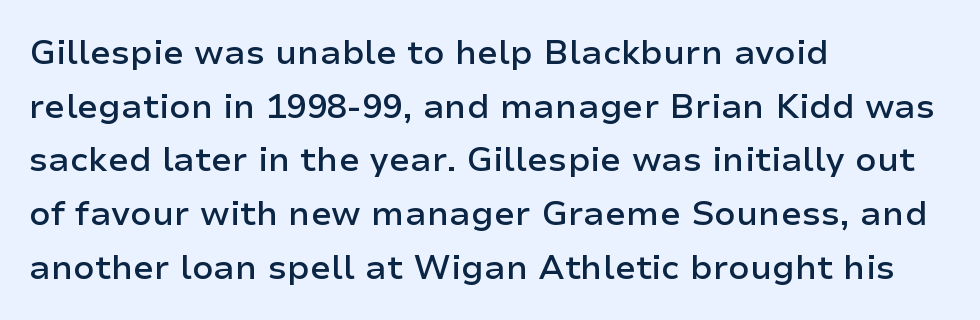
Tracking value appears to be zero — textbook default spacing. Line beginnings align vertically; line endings do not. These lines are rendered in a variable-pitch font. Font category for this specimen: sans-serif. Weight check: semibold — heavier than regular, not quite bold. This is the regular roman posture of the typeface.
